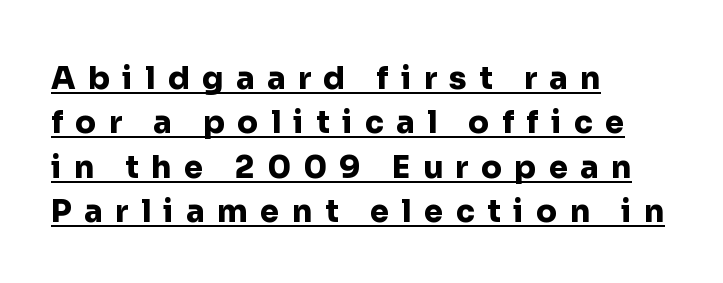
Q: Is the text bold? A: Yes.
Q: Is the text italic (slanted)? A: No, it is upright.
Q: Is the typeface a serif or a sans-serif typeface? A: Sans-serif.
Q: Is the text underlined? A: Yes.
Q: How is the paragraph aligned? A: Left-aligned.
Q: Is the spacing between letters normal or unusually wide? A: Unusually wide.
Q: Is the spacing between lines tight, normal or loose? A: Normal.
Q: Width (condensed, normal, or wide)? A: Normal.
Q: Stroke contrast? A: Low.
Q: x-height? A: Medium.
Q: Monospaced? A: No.
